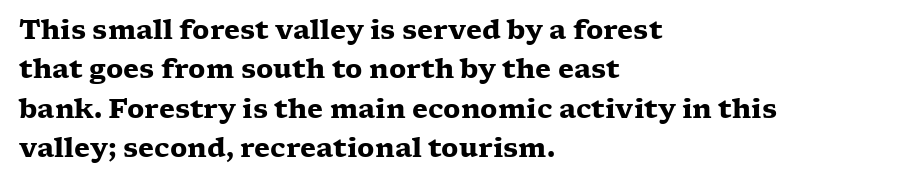
Typeset ragged right — the left edge is the straight one. The passage shown is not underscored anywhere. The lettering stays uniformly vertical, giving the passage a roman look. Short note: letters normally spaced.
